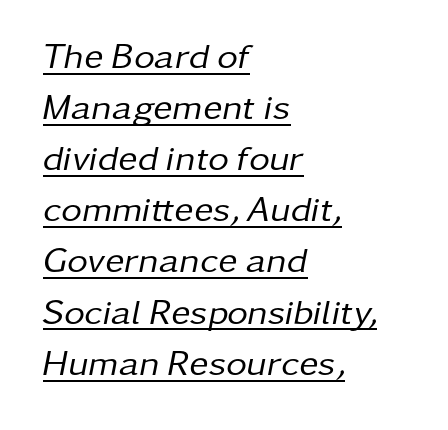
The image shows 36 px regular-weight type, italic (leaning right); set left-aligned, normal line spacing (1.42x), normal letter spacing, underlined; low stroke contrast and a medium x-height.
